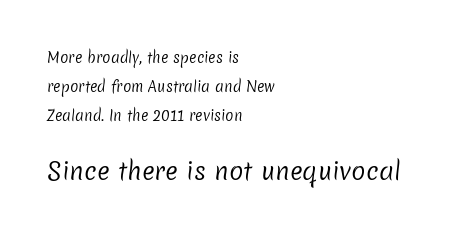
The baseline area is clear. Short and long lines alike share a common starting point at left. The horizontal fit of the characters is conventional and even. Compared with a typical body face, this is equally light or lighter still.
